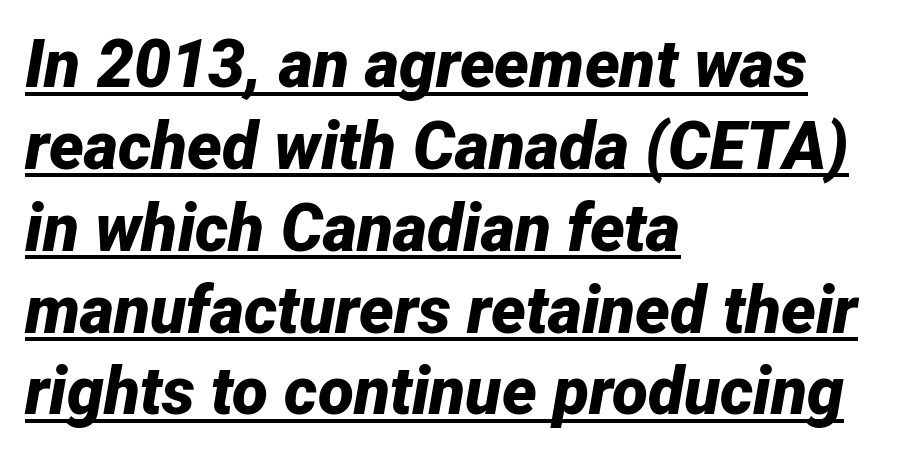
The ragged edge is on the right, which tells us the setting is flush left. Compared with ordinary roman type, these characters are visibly tilted. This is underlined copy, the kind a proofreader might mark for attention. Proportional: the letters do not fall into vertical columns.
